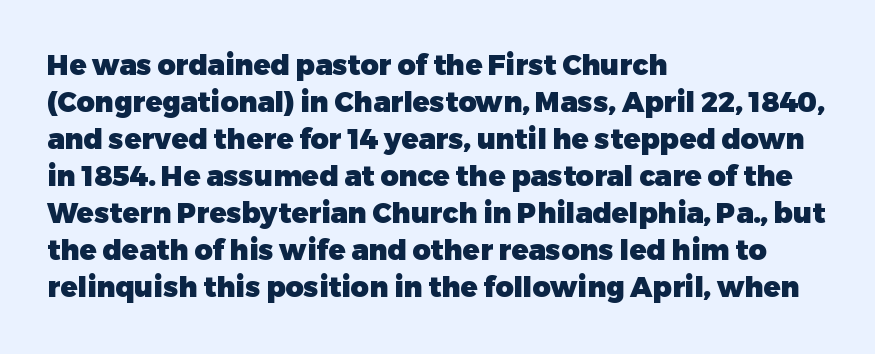
Q: Is the text bold? A: Yes.
Q: Is the text italic (slanted)? A: No, it is upright.
Q: Is the typeface a serif or a sans-serif typeface? A: Sans-serif.
Q: Is the text underlined? A: No.
Q: How is the paragraph aligned? A: Left-aligned.
Q: Is the spacing between letters normal or unusually wide? A: Normal.
Q: Is the spacing between lines tight, normal or loose? A: Normal.
Q: Width (condensed, normal, or wide)? A: Normal.
Q: Stroke contrast? A: Low.
Q: x-height? A: Medium.
Q: Monospaced? A: No.
